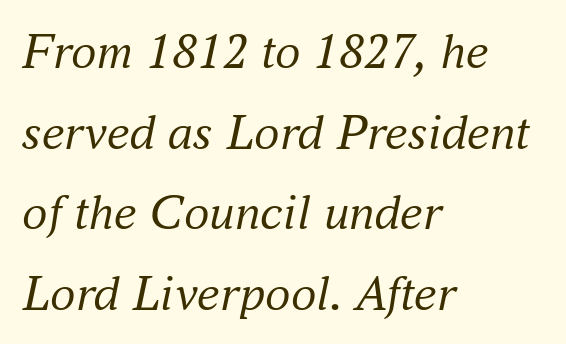
The image shows 51 px regular-weight serif type, italic (leaning right); set left-aligned, normal line spacing (1.58x), normal letter spacing, not underlined; medium stroke contrast and a small x-height.
